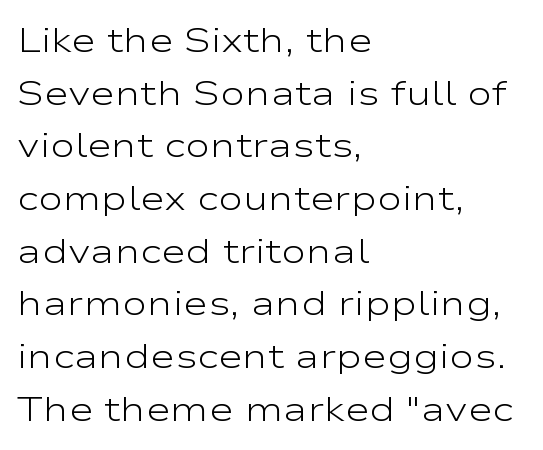
The image shows 34 px light, wide sans-serif type, upright; set left-aligned, normal line spacing (1.55x), normal letter spacing, not underlined; low stroke contrast and a medium x-height.
